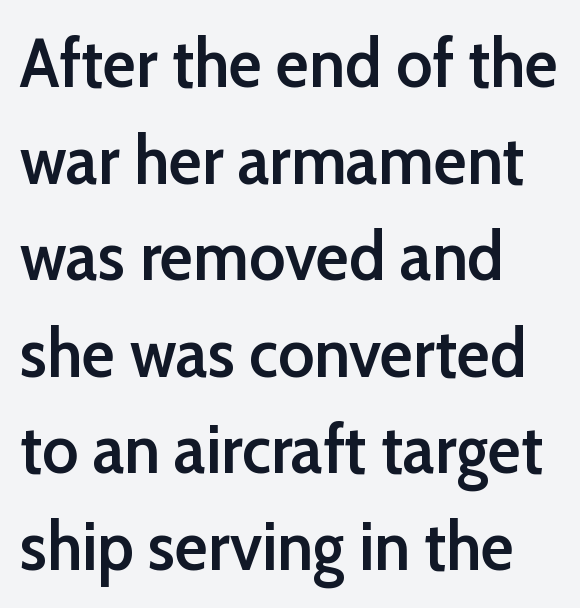
All the whitespace from short lines collects on the right. The letters advance in unequal steps, a hallmark of proportional type. Descender tails drop into unmarked territory. Font category for this specimen: sans-serif.
